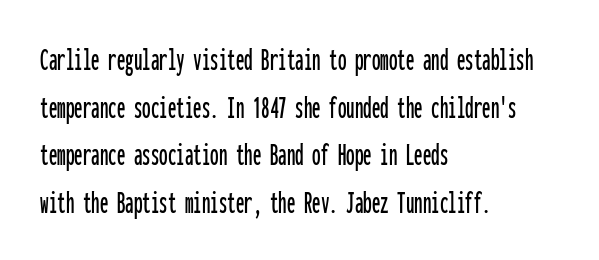
The image shows 34 px condensed sans-serif type, upright, monospaced; set left-aligned, normal line spacing (1.4x), normal letter spacing, not underlined; low stroke contrast and a medium x-height.
